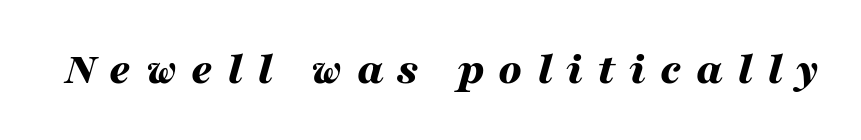
{"italic": "yes", "lean": "right", "slant_degrees": 16, "bold": "yes", "weight": "bold", "width": "wide", "stroke_contrast": "medium", "x_height": "medium", "monospaced": "no", "underline": "no", "letter_spacing": "wide", "letter_spacing_em": 0.31, "glyph_px": 46}
